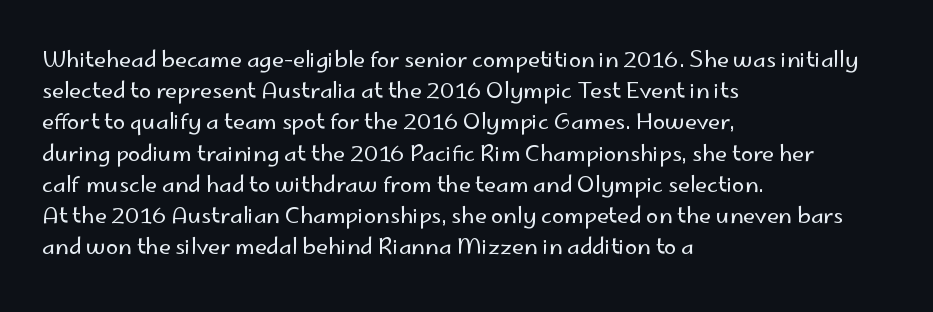
The image shows 22 px text type, upright; set left-aligned, normal line spacing (1.42x), normal letter spacing, not underlined.
